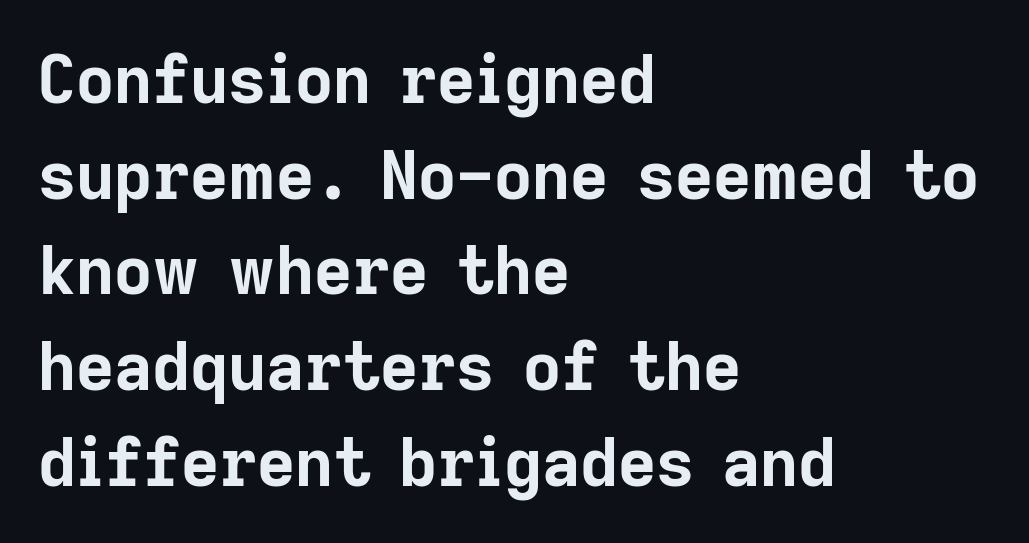
{"serif": "no", "italic": "no", "bold": "yes", "weight": "bold", "width": "normal", "stroke_contrast": "low", "x_height": "medium", "monospaced": "no", "underline": "no", "align": "left", "line_spacing": "normal", "line_spacing_ratio": 1.45, "letter_spacing": "normal", "letter_spacing_em": 0.0, "glyph_px": 66}
